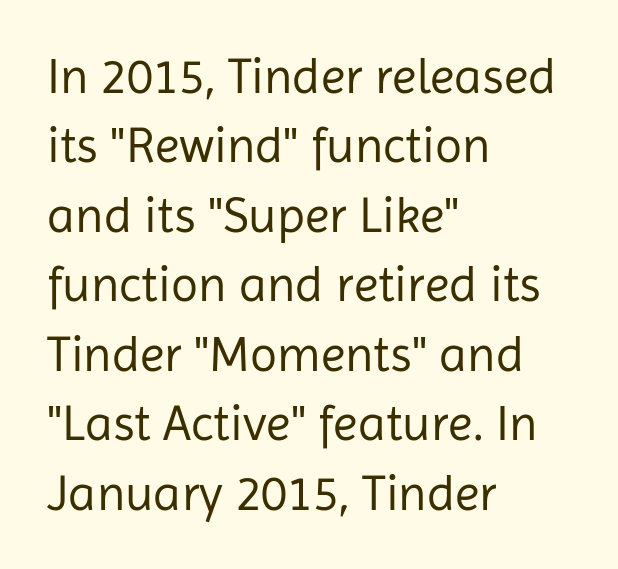
Interline gaps are of average width in this sample. Does the copy run flush right? No — it runs flush left. Think of a printed novel: that variable character pitch is what you see here. Does extra space separate the letters? No, they use regular spacing. Designer's note — italics off, roman on. The string is rendered with underlining switched off.
